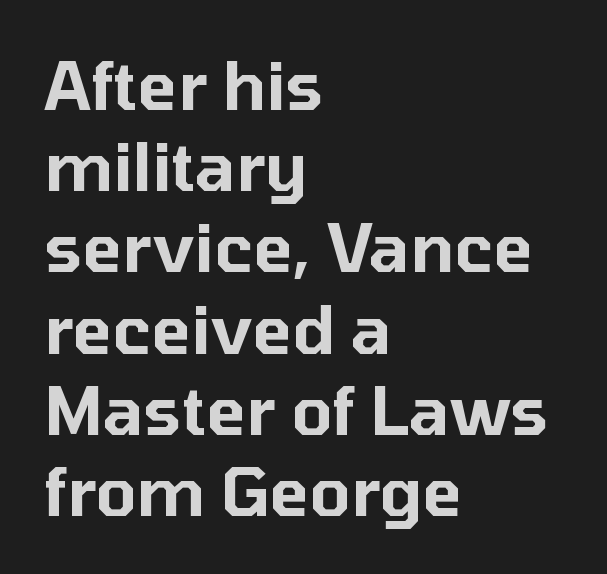
The image shows 66 px sans-serif type, upright; set left-aligned, line spacing 1.23x, normal letter spacing, not underlined; low stroke contrast and a medium x-height.
